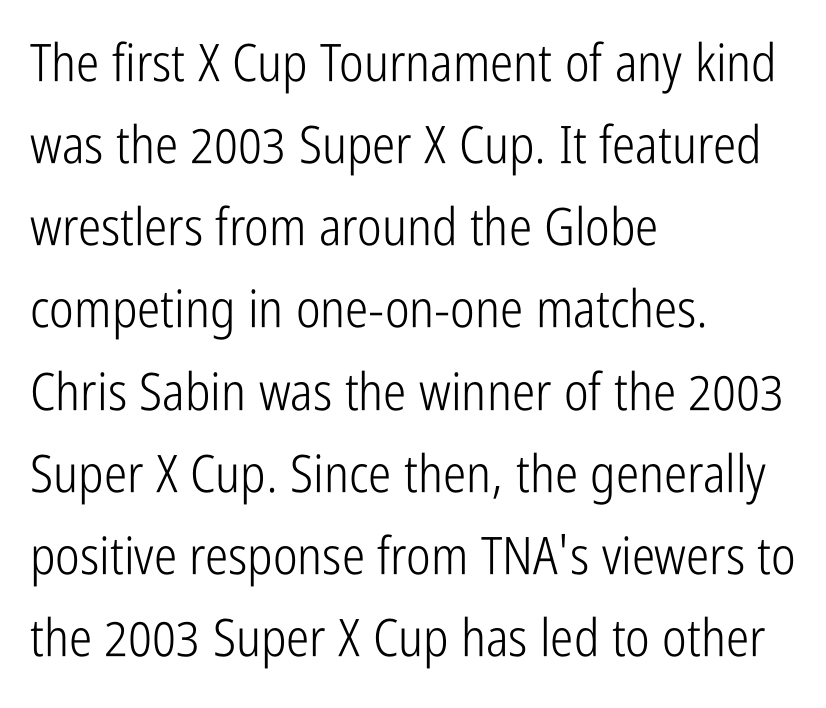
The image shows 52 px light, condensed sans-serif type, upright; set left-aligned, normal line spacing (1.58x), normal letter spacing, not underlined; low stroke contrast and a medium x-height.
